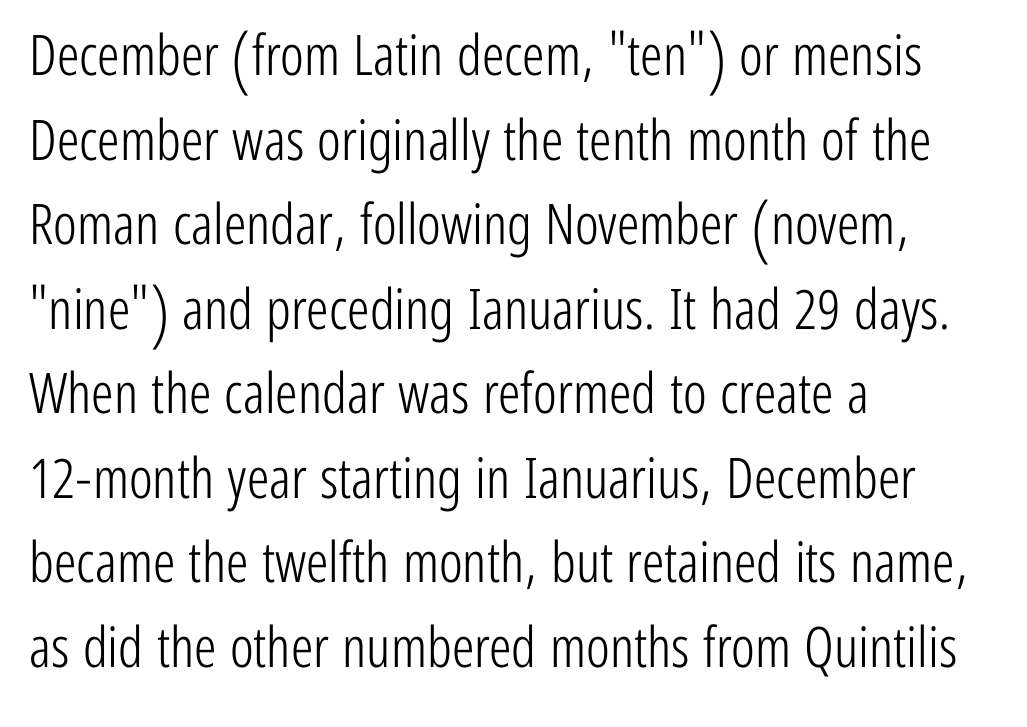
{"serif": "no", "italic": "no", "bold": "no", "weight": "light", "width": "condensed", "stroke_contrast": "low", "x_height": "medium", "monospaced": "no", "underline": "no", "align": "left", "line_spacing": "normal", "line_spacing_ratio": 1.51, "letter_spacing": "normal", "letter_spacing_em": 0.0, "glyph_px": 56}
